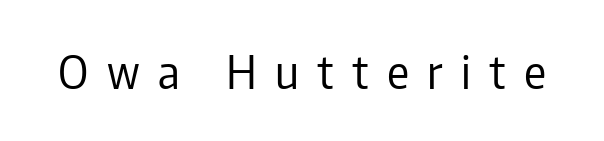
The image shows 46 px regular-weight, condensed sans-serif type, upright; set unusually wide letter spacing (+0.4 em), not underlined; low stroke contrast and a medium x-height.
